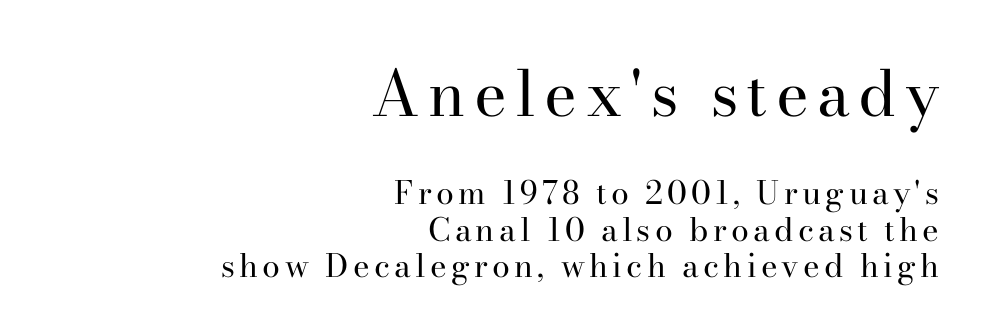
The composition opens big and finishes small. Varying glyph widths throughout — classic text-font behaviour. Horizontal bands of white between lines are thin slivers. Descenders are the only things crossing below the line. The letters look calm and open, with moderate or lighter stems.
